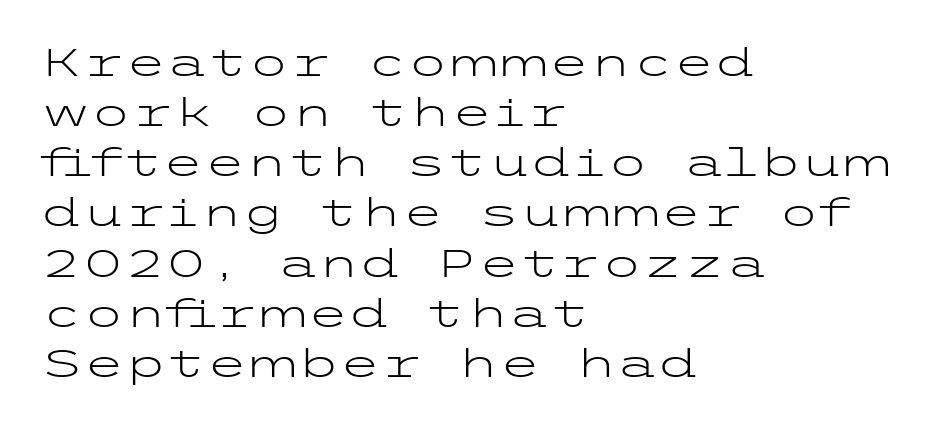
Ordinary non-slanted type is in use. Honestly, the row spacing looks completely unremarkable. Weight: not bold — regular or lighter. Each line starts at the same left margin while the right side varies. A typesetter would label this face a sans.
